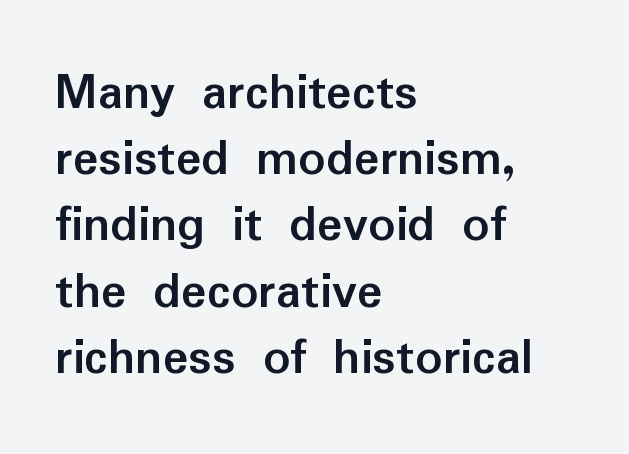
Words appear dense and cohesive because spacing is normal. The rendering uses natural spacing where letterforms have individual widths. What's the leading like? Ordinary, nothing unusual. Each letter's strokes conclude bluntly, with no projecting serifs. The lettering holds an erect, upright posture throughout. Its strokes are broad and dark, the hallmark of bold type.
